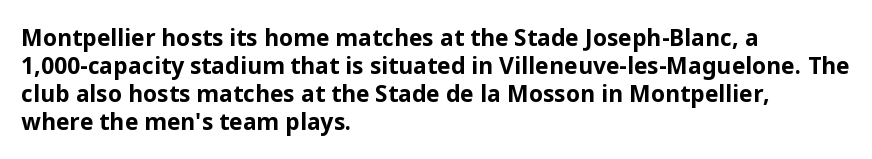
{"italic": "no", "bold": "yes", "underline": "no", "align": "left", "line_spacing_ratio": 1.22, "letter_spacing": "normal", "letter_spacing_em": 0.0, "glyph_px": 23}
